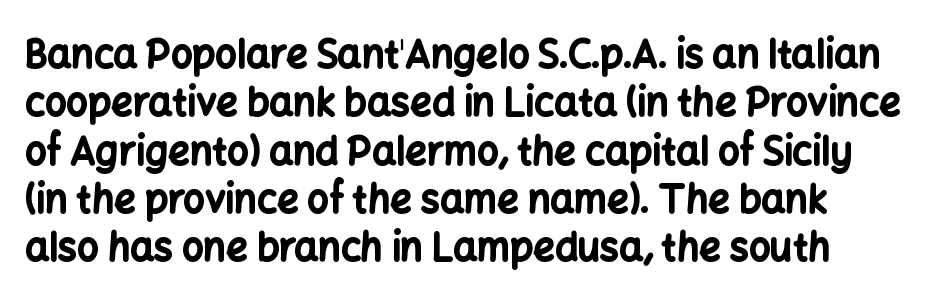
Underlining? Definitely not there. Do the characters align in a grid? No, the font is proportional. These lines sit exactly where default settings would place them. The type is set solid horizontally, with unmodified tracking. I'd describe the lettering as bold — thick and assertive.
